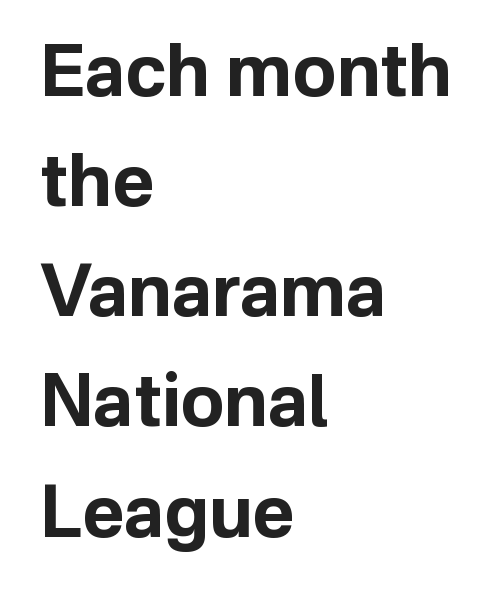
{"serif": "no", "italic": "no", "bold": "yes", "weight": "bold", "width": "normal", "stroke_contrast": "low", "x_height": "medium", "monospaced": "no", "underline": "no", "align": "left", "line_spacing": "normal", "line_spacing_ratio": 1.53, "letter_spacing": "normal", "letter_spacing_em": 0.0, "glyph_px": 72}
